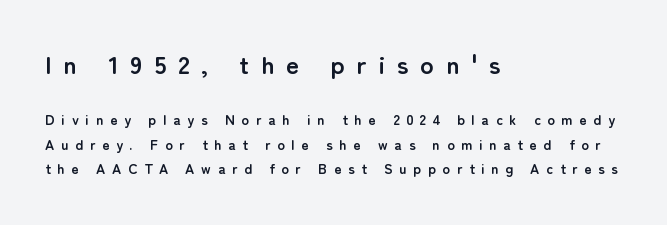
{"italic": "no", "bold": "yes", "underline": "no", "align": "left", "line_spacing_ratio": 1.74, "letter_spacing": "wide", "letter_spacing_em": 0.48, "larger_block": "first", "size_ratio": 1.79, "glyph_px": 25}
